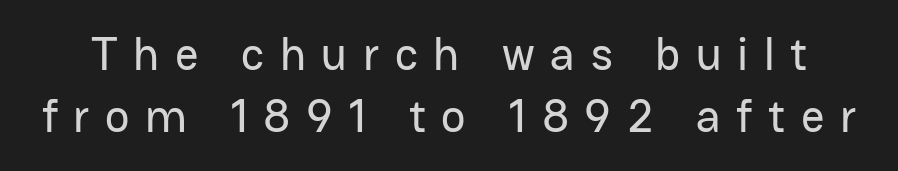
{"serif": "no", "italic": "no", "width": "normal", "stroke_contrast": "low", "x_height": "medium", "monospaced": "no", "underline": "no", "line_spacing": "normal", "line_spacing_ratio": 1.35, "letter_spacing": "wide", "letter_spacing_em": 0.34, "glyph_px": 46}
